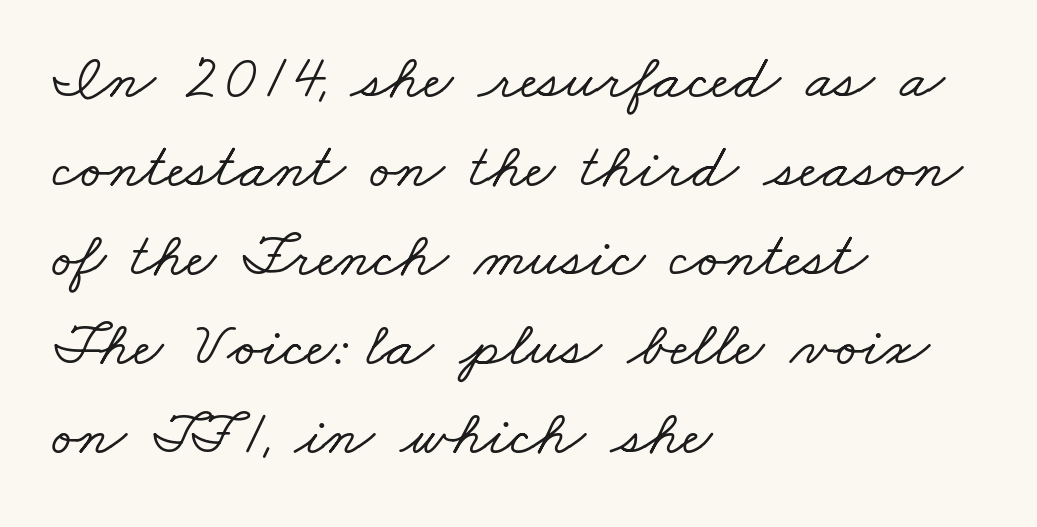
Q: Is the typeface a serif or a sans-serif typeface? A: Serif.
Q: Is the text underlined? A: No.
Q: How is the paragraph aligned? A: Left-aligned.
Q: Is the spacing between letters normal or unusually wide? A: Normal.
Q: Is the spacing between lines tight, normal or loose? A: Normal.
Q: Width (condensed, normal, or wide)? A: Wide.
Q: Stroke contrast? A: Low.
Q: x-height? A: Small.
Q: Monospaced? A: No.
